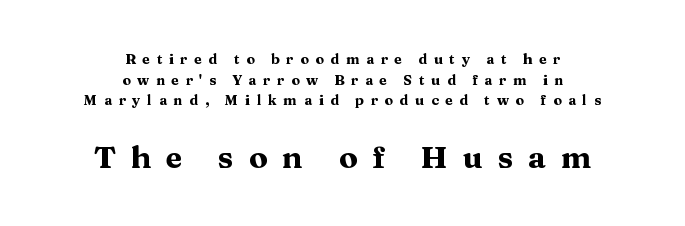
The image shows 31 px heavy, wide serif type, upright; set centered, normal line spacing (1.47x), unusually wide letter spacing (+0.47 em), not underlined; the second (bottom) block is 2.21x larger; medium stroke contrast and a medium x-height.
